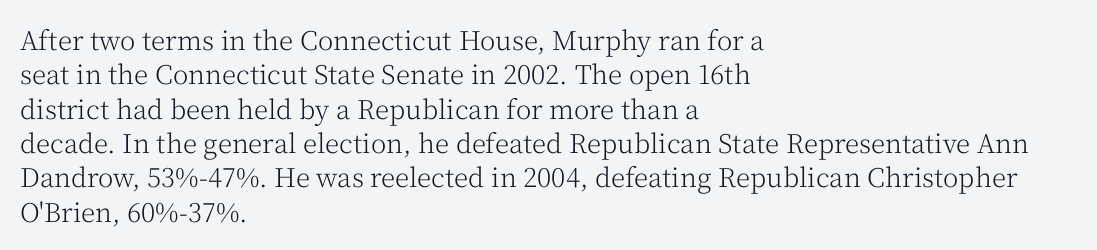
The image shows 26 px text type, upright; set left-aligned, normal line spacing (1.32x), normal letter spacing, not underlined.
